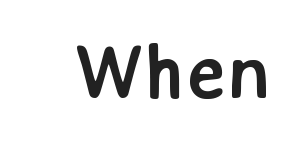
{"serif": "no", "italic": "no", "bold": "yes", "weight": "semibold", "width": "normal", "stroke_contrast": "low", "x_height": "medium", "monospaced": "no", "underline": "no", "letter_spacing": "normal", "letter_spacing_em": 0.0, "glyph_px": 77}
